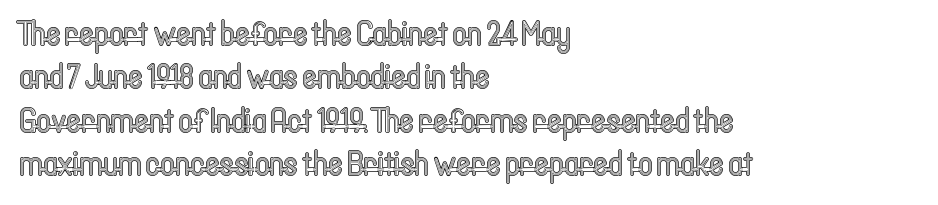
The passage shown is typed in a proportional face where columns would drift. The space directly below the letters is spotless. The compositor pushed each line to the left boundary. Ascenders rise straight up at ninety degrees. Inter-character spacing is left at the font's built-in metrics.
